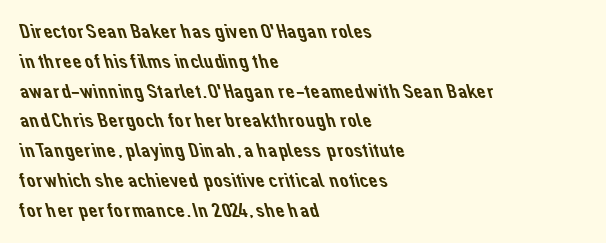
{"underline": "no", "align": "left", "line_spacing": "normal", "line_spacing_ratio": 1.49, "letter_spacing": "normal", "letter_spacing_em": 0.0, "glyph_px": 20}
